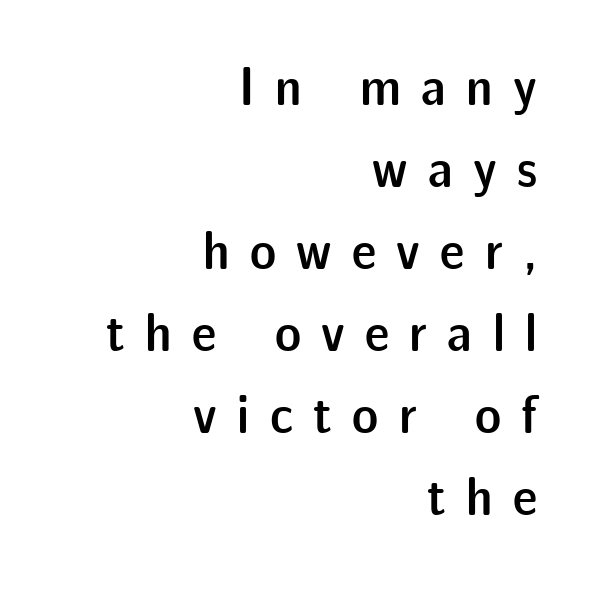
Q: Is the text bold? A: Semi-bold.
Q: Is the text italic (slanted)? A: No, it is upright.
Q: Is the typeface a serif or a sans-serif typeface? A: Sans-serif.
Q: Is the text underlined? A: No.
Q: How is the paragraph aligned? A: Right-aligned.
Q: Is the spacing between letters normal or unusually wide? A: Unusually wide.
Q: Is the spacing between lines tight, normal or loose? A: Normal.
Q: Width (condensed, normal, or wide)? A: Normal.
Q: Stroke contrast? A: Low.
Q: x-height? A: Medium.
Q: Monospaced? A: No.
